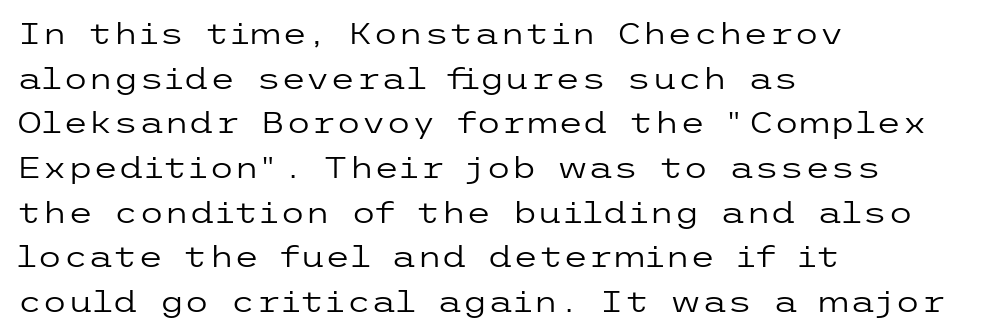
The image shows 29 px regular-weight, wide sans-serif type, upright; set left-aligned, normal line spacing (1.54x), normal letter spacing, not underlined; low stroke contrast and a medium x-height.
